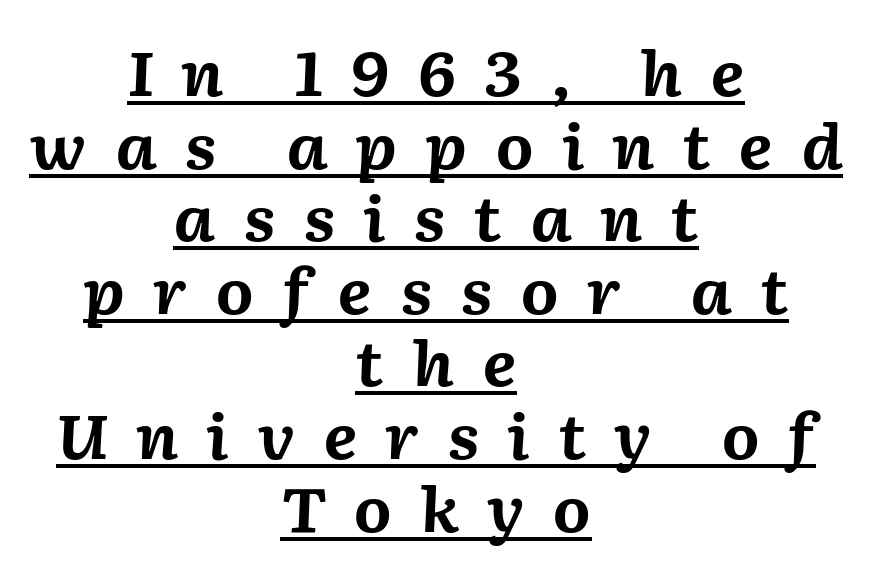
Q: Is the text bold? A: Yes.
Q: Is the text italic (slanted)? A: Yes, it leans right by about 2 degrees.
Q: Is the text underlined? A: Yes.
Q: How is the paragraph aligned? A: Centered.
Q: Is the spacing between letters normal or unusually wide? A: Unusually wide.
Q: Width (condensed, normal, or wide)? A: Normal.
Q: Stroke contrast? A: Medium.
Q: x-height? A: Medium.
Q: Monospaced? A: No.
